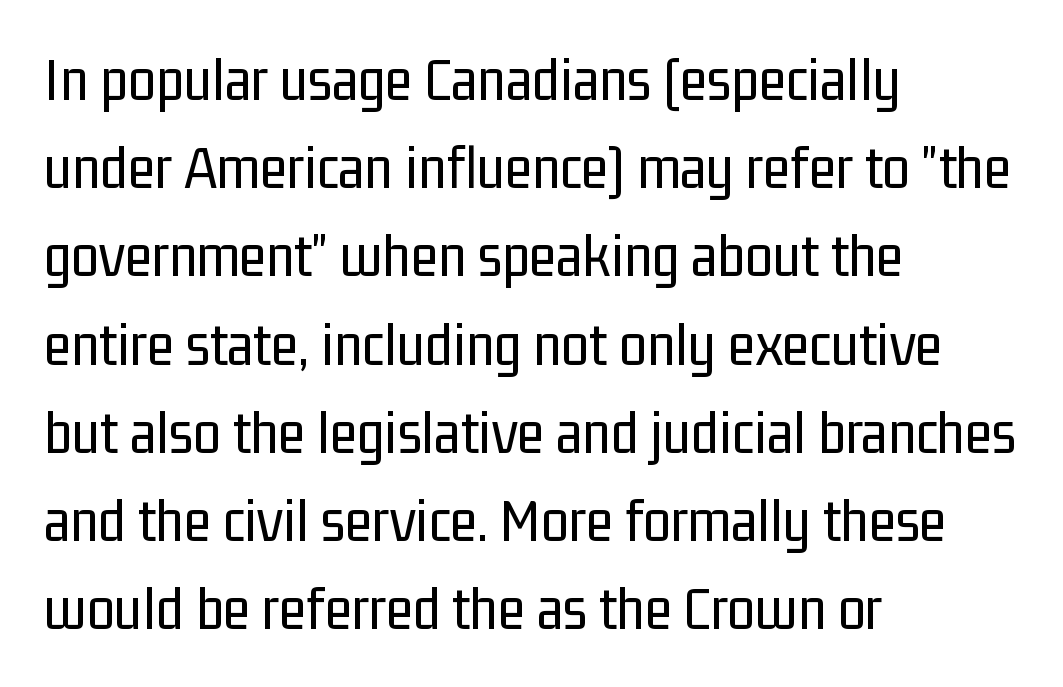
Each new line begins a customary step beneath the previous one. Do the characters align in a grid? No, the font is proportional. Letters have the restrained weight of plain body copy at most. The foot of each line stays bare and open.
